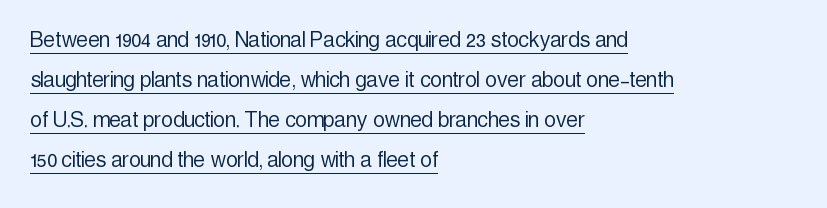
The image shows 26 px text type, upright; set left-aligned, normal line spacing (1.54x), normal letter spacing, underlined.
